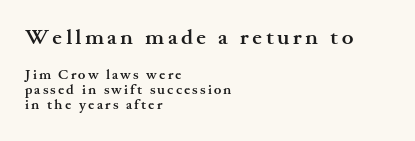
Posture: vertical. Caption: multi-line text, flush left, ragged right. The leading is snug, giving the passage a crowded texture. A clean baseline with only descenders dipping below it. The designer gave the opening block more size than the closing block.
